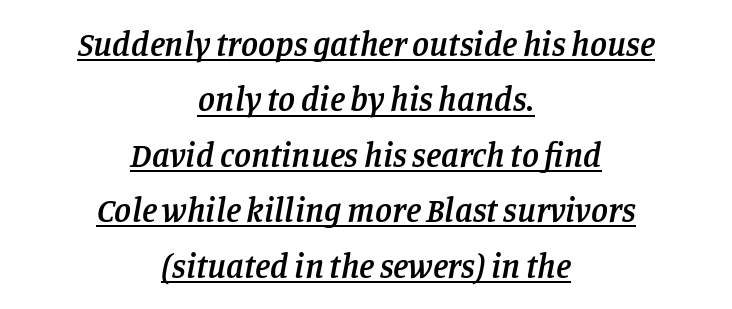
{"serif": "yes", "italic": "yes", "lean": "right", "slant_degrees": 11, "bold": "semi", "weight": "semibold", "width": "normal", "stroke_contrast": "low", "x_height": "large", "monospaced": "no", "underline": "yes", "align": "center", "line_spacing": "normal", "line_spacing_ratio": 1.63, "letter_spacing": "normal", "letter_spacing_em": 0.0, "glyph_px": 34}
